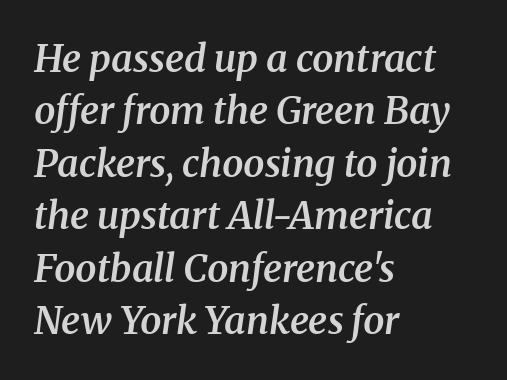
Q: Is the text bold? A: Semi-bold.
Q: Is the text italic (slanted)? A: Yes, it leans right by about 8 degrees.
Q: Is the typeface a serif or a sans-serif typeface? A: Serif.
Q: Is the text underlined? A: No.
Q: How is the paragraph aligned? A: Left-aligned.
Q: Is the spacing between letters normal or unusually wide? A: Normal.
Q: Is the spacing between lines tight, normal or loose? A: Normal.
Q: Width (condensed, normal, or wide)? A: Normal.
Q: Stroke contrast? A: Medium.
Q: x-height? A: Medium.
Q: Monospaced? A: No.
